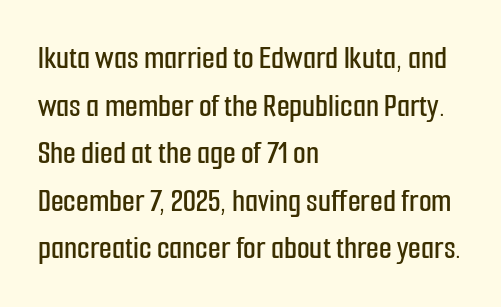
This rendering employs a face without finishing strokes, i.e., a sans-serif. Compared with typical paragraphs, the rows here are spaced about the same. A classic flush-left, rag-right setting is used for this passage. Varying glyph widths throughout — classic text-font behaviour. Tracking here is standard; glyphs follow each other at the usual distance.
